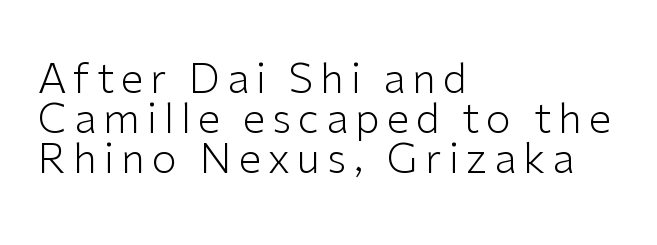
Q: Is the text bold? A: No.
Q: Is the text italic (slanted)? A: No, it is upright.
Q: Is the typeface a serif or a sans-serif typeface? A: Sans-serif.
Q: Is the text underlined? A: No.
Q: How is the paragraph aligned? A: Left-aligned.
Q: Is the spacing between lines tight, normal or loose? A: Tight.
Q: Width (condensed, normal, or wide)? A: Normal.
Q: Stroke contrast? A: Low.
Q: x-height? A: Medium.
Q: Monospaced? A: No.
